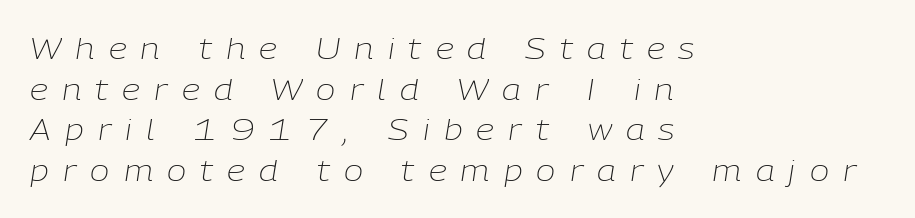
The line texture is sparse and dotted thanks to wide tracking. Is there much room between lines? A standard amount, neither cramped nor airy. The typeface has the unassuming heft of standard copy or less. Think of a printed novel: that variable character pitch is what you see here. Beneath every word, the page is bare. Line starts are locked; line ends wander.
